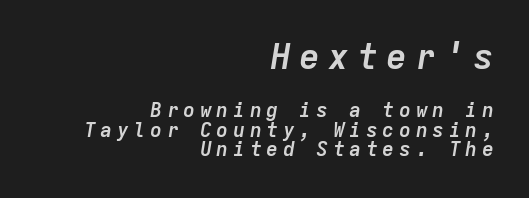
Tall strokes in this sample are angled rather than plumb. Look at the tracking — it's clearly loosened, letters drifting apart. Nobody drew a line under any word here. Thick stems and heavy bowls — unmistakably bold. A student would call this right alignment; a typographer would say flush right, rag left.
